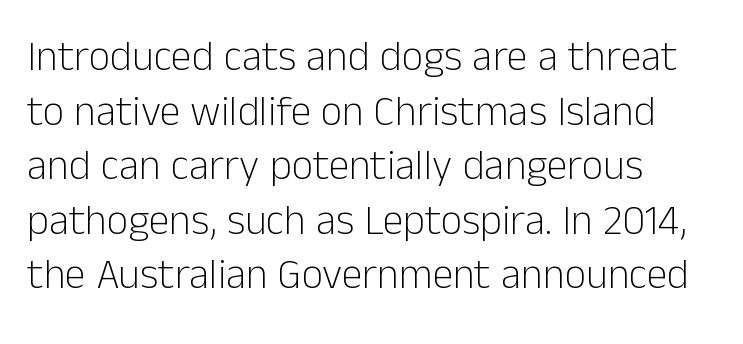
{"serif": "no", "italic": "no", "bold": "no", "weight": "light", "width": "normal", "stroke_contrast": "low", "x_height": "medium", "monospaced": "no", "underline": "no", "align": "left", "line_spacing": "normal", "line_spacing_ratio": 1.3, "letter_spacing": "normal", "letter_spacing_em": 0.0, "glyph_px": 42}
